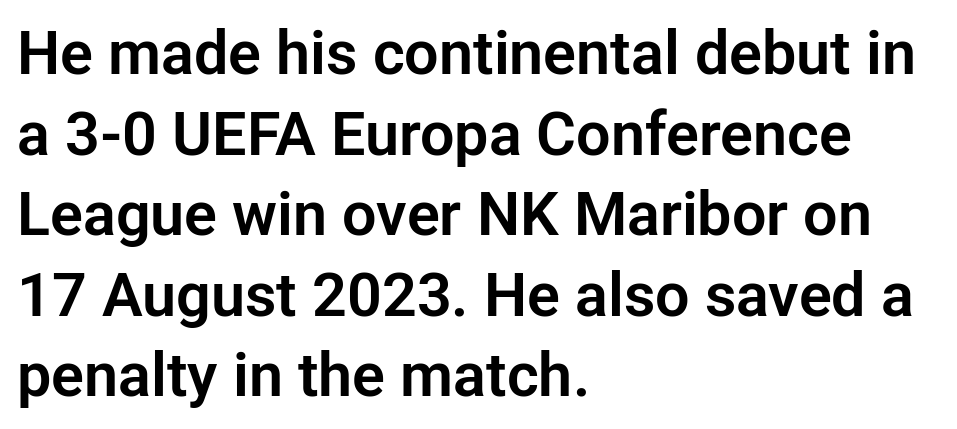
{"serif": "no", "italic": "no", "width": "normal", "stroke_contrast": "low", "x_height": "medium", "monospaced": "no", "underline": "no", "align": "left", "line_spacing": "normal", "line_spacing_ratio": 1.32, "letter_spacing": "normal", "letter_spacing_em": 0.0, "glyph_px": 61}
